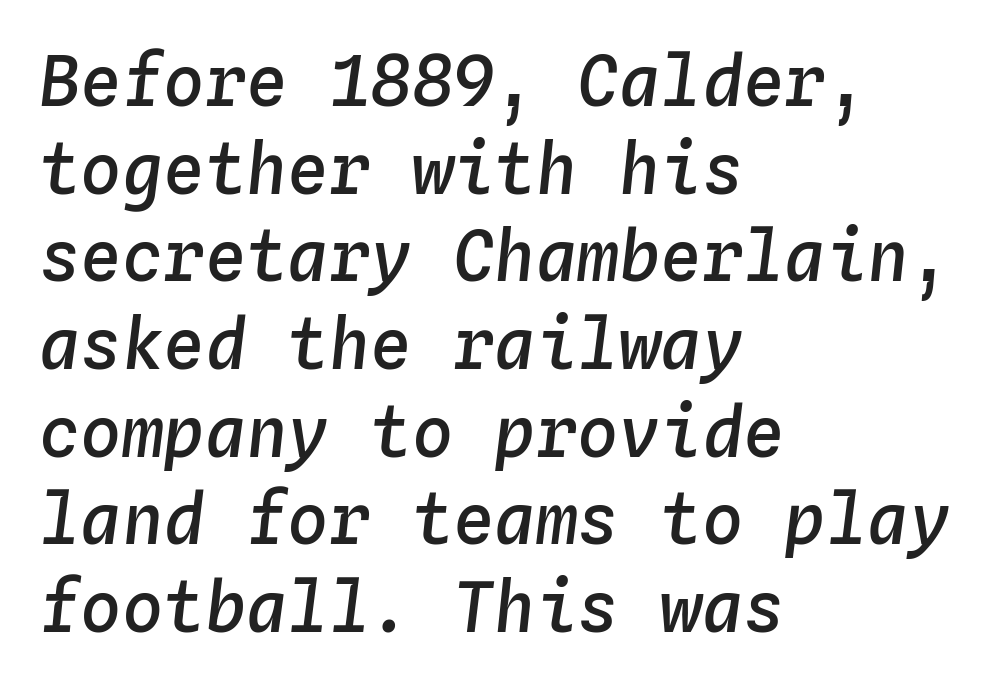
Q: Is the text bold? A: Semi-bold.
Q: Is the text italic (slanted)? A: Yes, it leans right by about 4 degrees.
Q: Is the text underlined? A: No.
Q: How is the paragraph aligned? A: Left-aligned.
Q: Is the spacing between letters normal or unusually wide? A: Normal.
Q: Is the spacing between lines tight, normal or loose? A: Normal.
Q: Width (condensed, normal, or wide)? A: Normal.
Q: Stroke contrast? A: Low.
Q: x-height? A: Medium.
Q: Monospaced? A: Yes.
